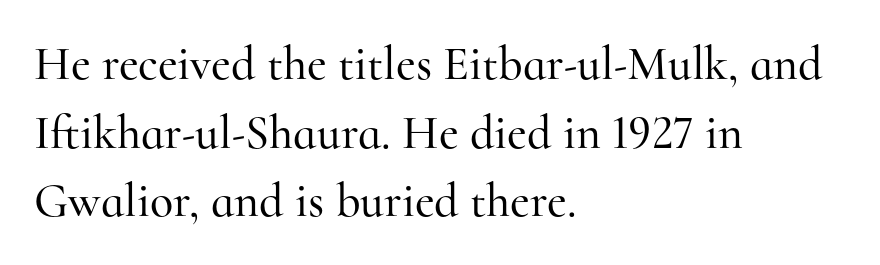
Italic? Not at all — the glyphs are vertical. Unlike a clean sans, this face finishes its strokes with serifs. The rows are spaced the way most documents space them. The strip under each line holds only bare page. Each word holds together tightly as a unit, with standard inter-letter gaps.
